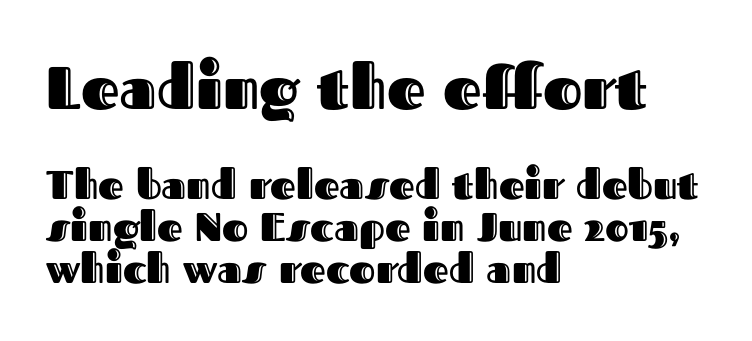
Characters follow at the spacing the type designer built in. Think of a printed novel: that variable character pitch is what you see here. Notice how the stems are strictly vertical — no italics here. Is there much room between lines? No — they nearly touch. The area under the type is left untouched. Whoever set this made the first block the dominant, larger element.
